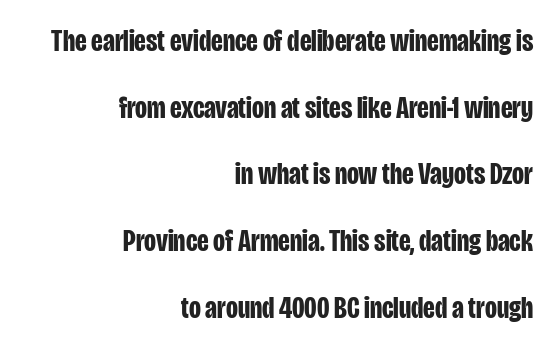
Q: Is the text bold? A: Yes.
Q: Is the text italic (slanted)? A: No, it is upright.
Q: Is the typeface a serif or a sans-serif typeface? A: Sans-serif.
Q: Is the text underlined? A: No.
Q: How is the paragraph aligned? A: Right-aligned.
Q: Is the spacing between letters normal or unusually wide? A: Normal.
Q: Is the spacing between lines tight, normal or loose? A: Loose.
Q: Width (condensed, normal, or wide)? A: Condensed.
Q: Stroke contrast? A: Low.
Q: x-height? A: Large.
Q: Monospaced? A: No.
